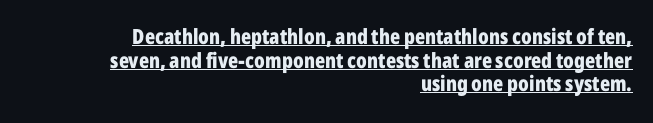
Q: Is the text bold? A: Yes.
Q: Is the text italic (slanted)? A: No, it is upright.
Q: Is the text underlined? A: Yes.
Q: How is the paragraph aligned? A: Right-aligned.
Q: Is the spacing between letters normal or unusually wide? A: Normal.
Q: Is the spacing between lines tight, normal or loose? A: Tight.
